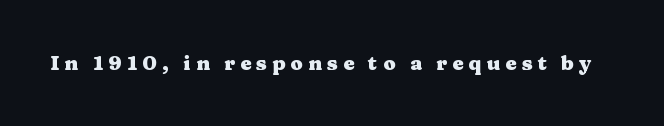
The image shows 20 px bold type, upright; set unusually wide letter spacing (+0.26 em), not underlined.
